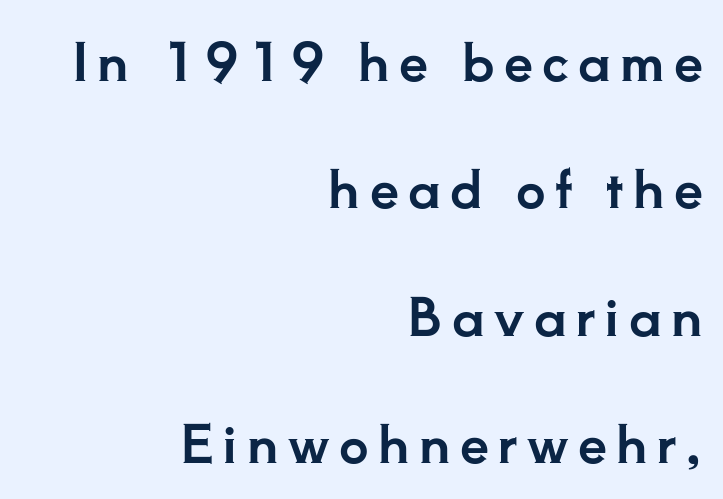
Q: Is the text italic (slanted)? A: No, it is upright.
Q: Is the typeface a serif or a sans-serif typeface? A: Serif.
Q: Is the text underlined? A: No.
Q: How is the paragraph aligned? A: Right-aligned.
Q: Is the spacing between lines tight, normal or loose? A: Loose.
Q: Width (condensed, normal, or wide)? A: Normal.
Q: Stroke contrast? A: Low.
Q: x-height? A: Small.
Q: Monospaced? A: No.
